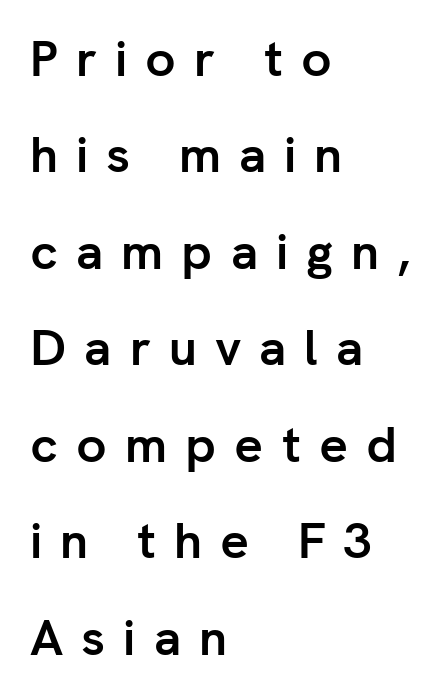
The image shows 50 px semibold sans-serif type, upright; set left-aligned, loose line spacing (1.93x), unusually wide letter spacing (+0.36 em), not underlined; low stroke contrast and a medium x-height.
